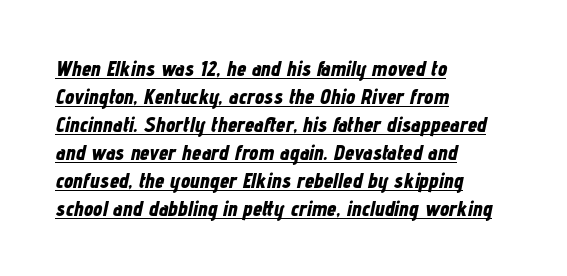
{"italic": "yes", "lean": "right", "slant_degrees": 12, "bold": "yes", "underline": "yes", "align": "left", "line_spacing": "normal", "line_spacing_ratio": 1.33, "letter_spacing": "normal", "letter_spacing_em": 0.0, "glyph_px": 21}
